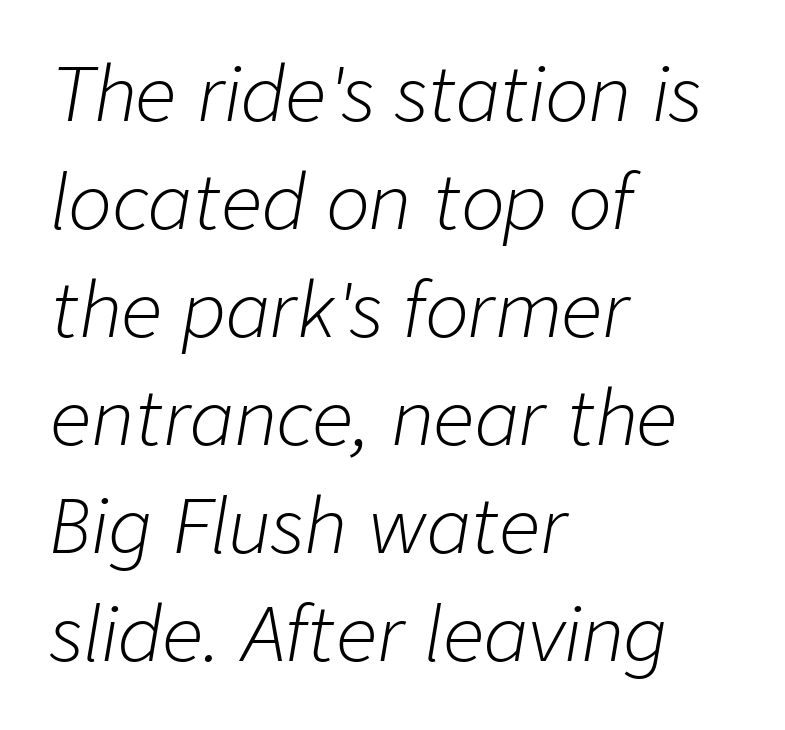
{"italic": "yes", "lean": "right", "slant_degrees": 9, "bold": "no", "weight": "light", "width": "normal", "stroke_contrast": "low", "x_height": "medium", "monospaced": "no", "underline": "no", "align": "left", "line_spacing": "normal", "line_spacing_ratio": 1.48, "letter_spacing": "normal", "letter_spacing_em": 0.0, "glyph_px": 73}
